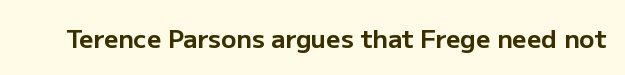
Q: Is the text bold? A: Yes.
Q: Is the text italic (slanted)? A: No, it is upright.
Q: Is the text underlined? A: No.
Q: Is the spacing between letters normal or unusually wide? A: Normal.
